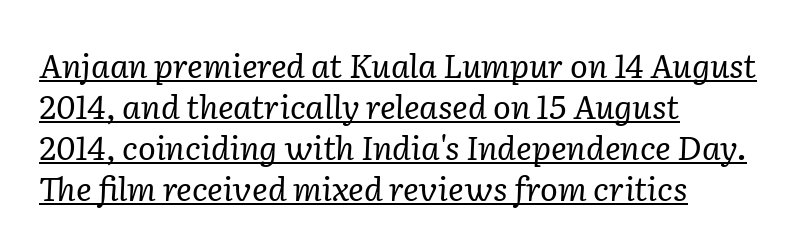
{"serif": "yes", "italic": "yes", "lean": "right", "slant_degrees": 2, "bold": "no", "weight": "regular", "width": "normal", "stroke_contrast": "low", "x_height": "medium", "monospaced": "no", "underline": "yes", "align": "left", "line_spacing_ratio": 1.24, "letter_spacing": "normal", "letter_spacing_em": 0.0, "glyph_px": 33}
